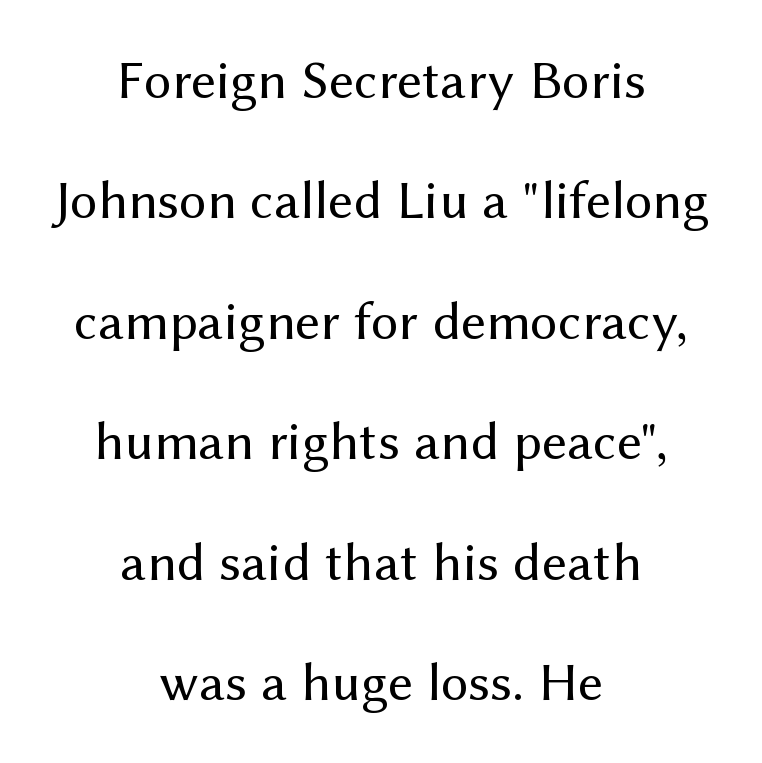
{"serif": "no", "italic": "no", "bold": "no", "weight": "regular", "width": "normal", "stroke_contrast": "medium", "x_height": "medium", "monospaced": "no", "underline": "no", "align": "center", "line_spacing": "loose", "line_spacing_ratio": 2.19, "letter_spacing": "normal", "letter_spacing_em": 0.0, "glyph_px": 55}
